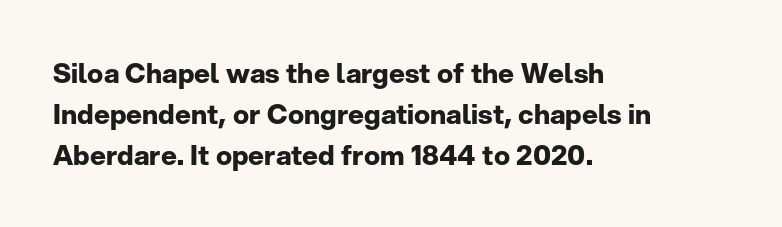
The image shows 27 px bold type, upright; set left-aligned, normal line spacing (1.51x), normal letter spacing, not underlined.
